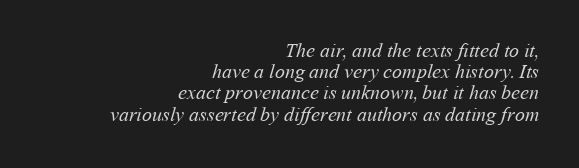
The image shows 20 px text type; set right-aligned, tight line spacing (1.06x), normal letter spacing, not underlined.
